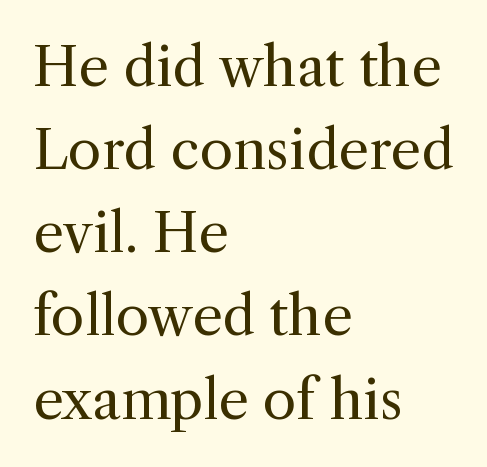
No chunkiness to these letters — they're not bold. Notice how the passage keeps a crisp vertical edge on the left only. This sample uses an upright cut, with every glyph sitting square on the baseline. Leading matches the norm, producing a regular column. The horizontal fit of the characters is conventional and even.
